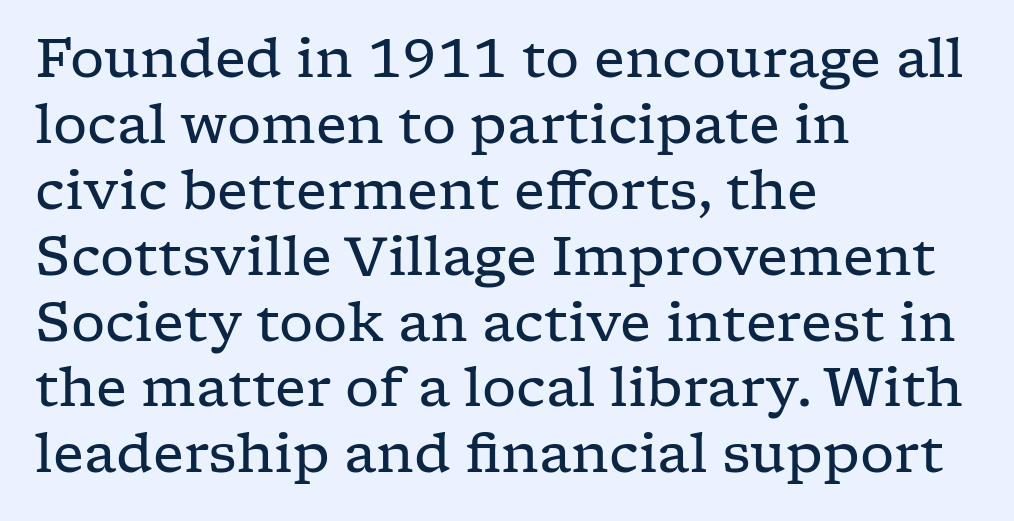
The letters sit at their default tracking, neither squeezed nor spread. The typography opts for an upright posture over an oblique one. The typeface has the unassuming heft of standard copy or less. Is this a fixed-width face? No — the glyphs have proportional, varying widths.
